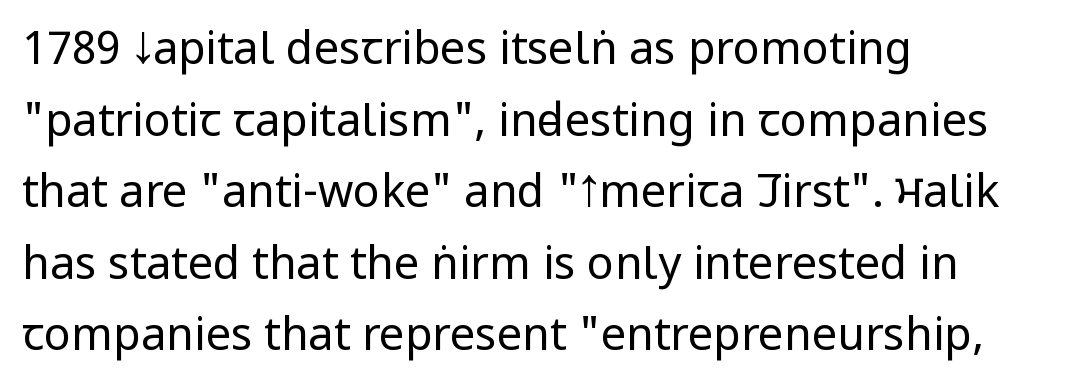
Q: Is the text bold? A: No.
Q: Is the text italic (slanted)? A: No, it is upright.
Q: Is the typeface a serif or a sans-serif typeface? A: Sans-serif.
Q: Is the text underlined? A: No.
Q: How is the paragraph aligned? A: Left-aligned.
Q: Is the spacing between letters normal or unusually wide? A: Normal.
Q: Is the spacing between lines tight, normal or loose? A: Normal.
Q: Width (condensed, normal, or wide)? A: Condensed.
Q: Stroke contrast? A: Low.
Q: x-height? A: Large.
Q: Monospaced? A: No.
